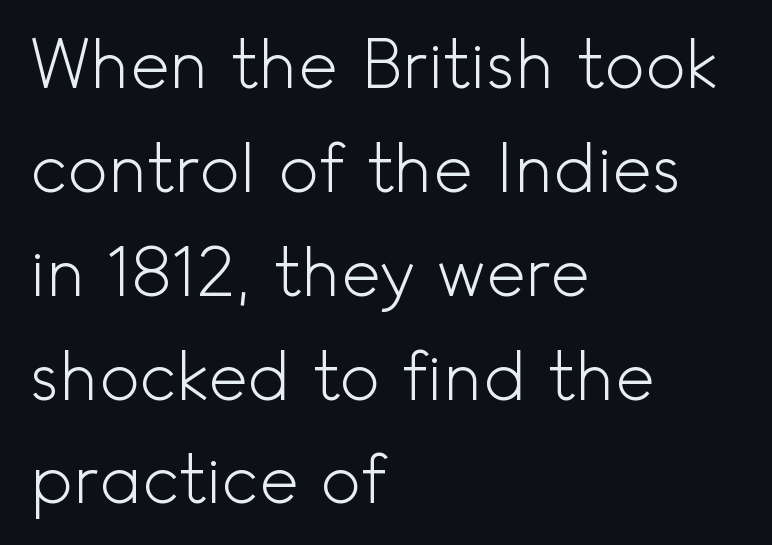
{"serif": "no", "italic": "no", "bold": "no", "weight": "light", "width": "normal", "x_height": "small", "monospaced": "no", "underline": "no", "align": "left", "line_spacing": "normal", "line_spacing_ratio": 1.55, "letter_spacing": "normal", "letter_spacing_em": 0.0, "glyph_px": 67}
